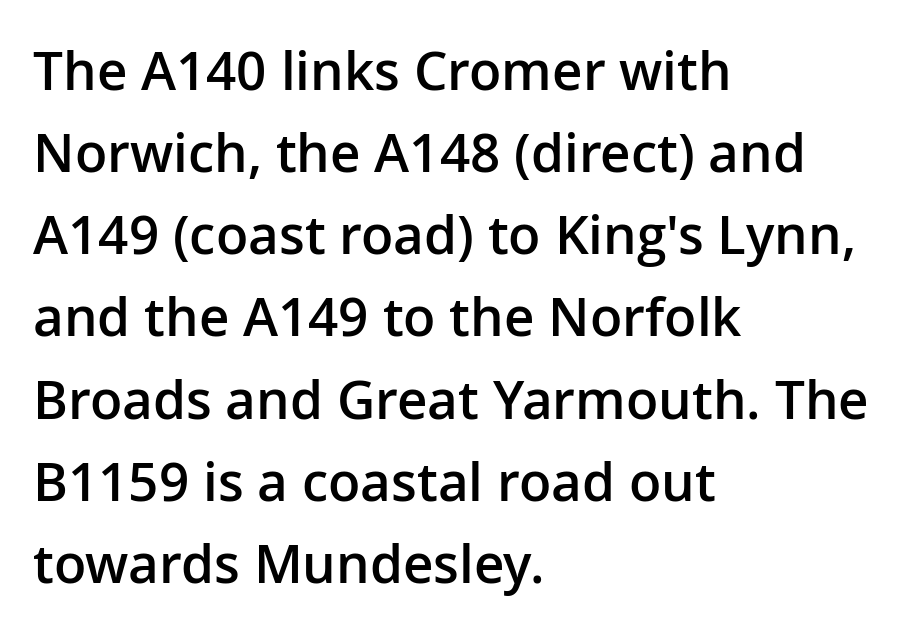
Q: Is the text bold? A: Semi-bold.
Q: Is the text italic (slanted)? A: No, it is upright.
Q: Is the typeface a serif or a sans-serif typeface? A: Sans-serif.
Q: Is the text underlined? A: No.
Q: How is the paragraph aligned? A: Left-aligned.
Q: Is the spacing between letters normal or unusually wide? A: Normal.
Q: Is the spacing between lines tight, normal or loose? A: Normal.
Q: Width (condensed, normal, or wide)? A: Normal.
Q: Stroke contrast? A: Low.
Q: x-height? A: Medium.
Q: Monospaced? A: No.
